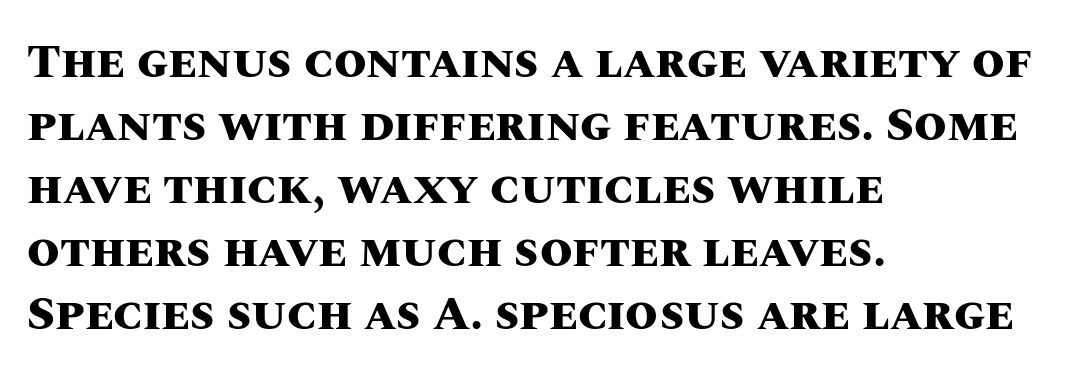
These lines are rendered in a variable-pitch font. The paragraph has a hard left edge and a soft right edge. A dark, heavy texture on the line: the type is bold. Descenders hang freely into open space.
